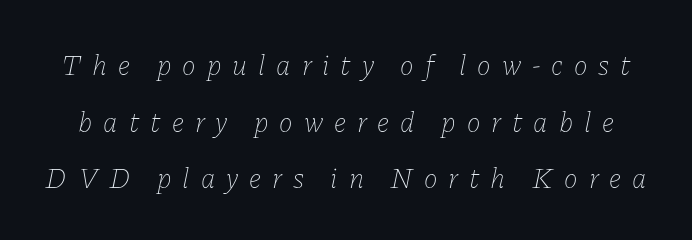
Q: Is the text bold? A: No.
Q: Is the text italic (slanted)? A: Yes, it leans right by about 11 degrees.
Q: Is the text underlined? A: No.
Q: Is the spacing between letters normal or unusually wide? A: Unusually wide.
Q: Is the spacing between lines tight, normal or loose? A: Loose.
Q: Width (condensed, normal, or wide)? A: Normal.
Q: Stroke contrast? A: Low.
Q: x-height? A: Medium.
Q: Monospaced? A: No.
